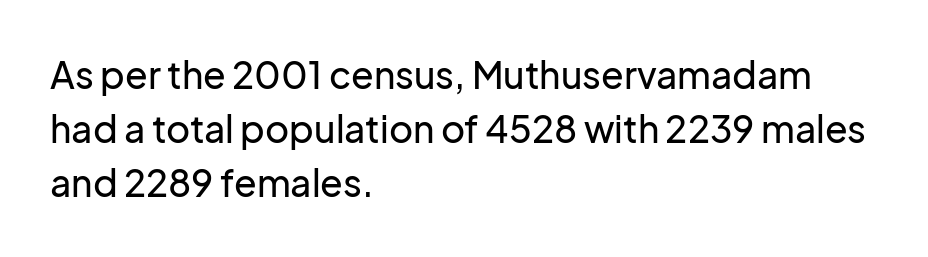
{"serif": "no", "italic": "no", "width": "normal", "stroke_contrast": "low", "x_height": "medium", "monospaced": "no", "underline": "no", "align": "left", "line_spacing": "normal", "line_spacing_ratio": 1.46, "letter_spacing": "normal", "letter_spacing_em": 0.0, "glyph_px": 37}
